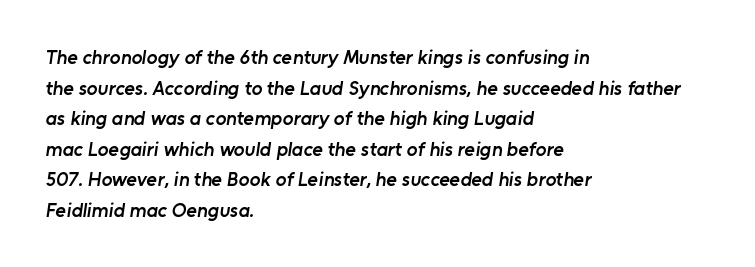
The image shows 20 px text type; set left-aligned, normal line spacing (1.53x), normal letter spacing, not underlined.
